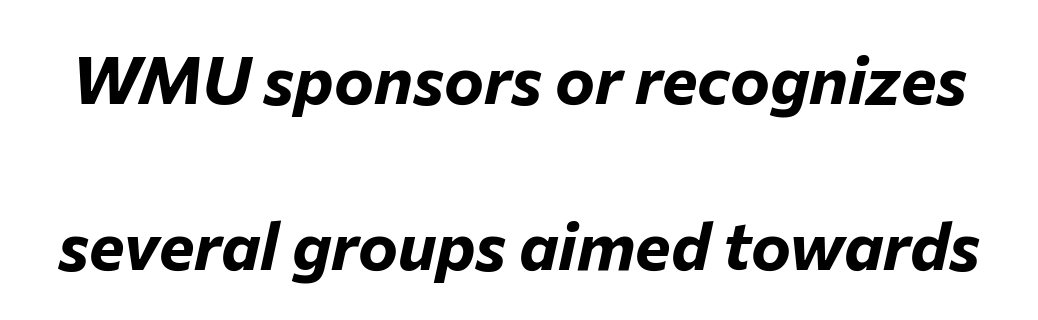
{"italic": "yes", "lean": "right", "slant_degrees": 12, "bold": "yes", "weight": "bold", "width": "normal", "stroke_contrast": "low", "x_height": "medium", "monospaced": "no", "underline": "no", "line_spacing": "loose", "line_spacing_ratio": 2.48, "letter_spacing": "normal", "letter_spacing_em": 0.0, "glyph_px": 67}
